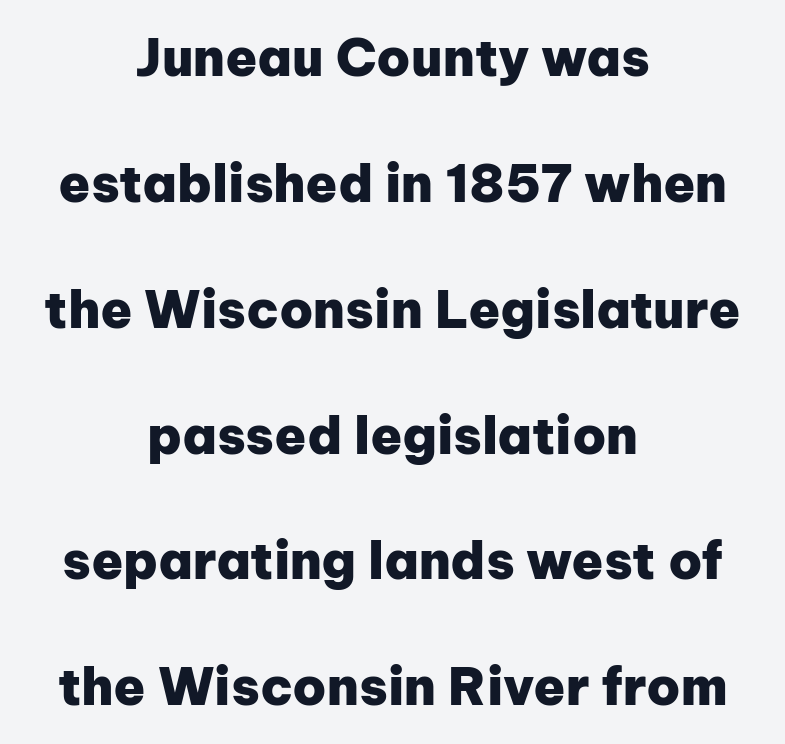
Q: Is the text bold? A: Yes.
Q: Is the text italic (slanted)? A: No, it is upright.
Q: Is the typeface a serif or a sans-serif typeface? A: Sans-serif.
Q: Is the text underlined? A: No.
Q: How is the paragraph aligned? A: Centered.
Q: Is the spacing between letters normal or unusually wide? A: Normal.
Q: Is the spacing between lines tight, normal or loose? A: Loose.
Q: Width (condensed, normal, or wide)? A: Normal.
Q: Stroke contrast? A: Low.
Q: x-height? A: Medium.
Q: Monospaced? A: No.
